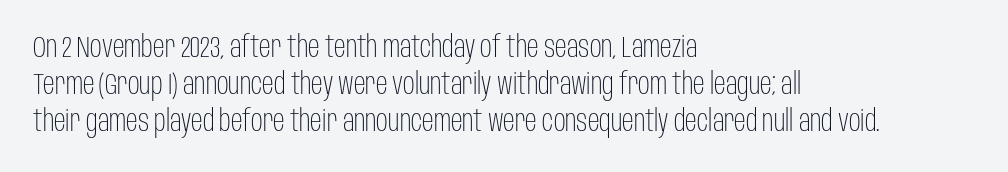
No extra ink here — the face is not bold. These lines are rendered in a variable-pitch font. The tracking reads as untouched default to a designer's eye. Italic: no, the glyphs are upright roman. Each line starts at the same left margin while the right side varies.
